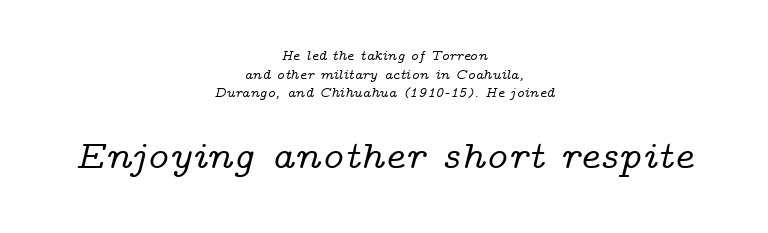
Observe the lean: these are italic letterforms. You could not count columns in this text — the font is proportionally spaced. Decoration check: the copy has no underline. Regarding leading, the lines here are spaced in the standard way.
